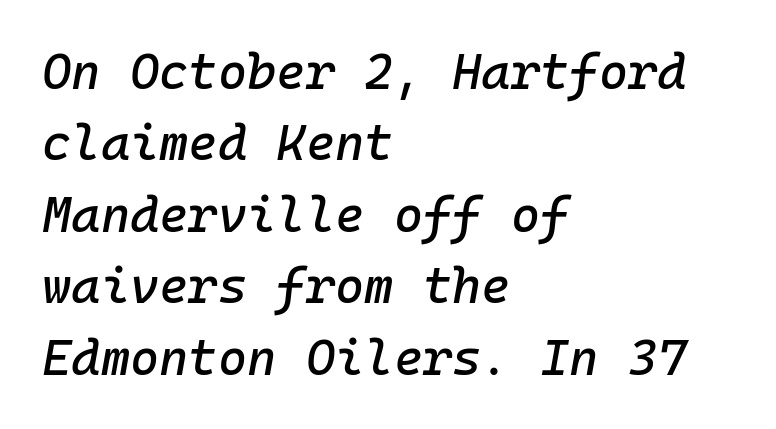
Each new line begins a customary step beneath the previous one. The lettering tilts uniformly, giving the passage an italic look. The letters march in equal steps, a hallmark of fixed-pitch type. Layout note: lines flush left. Honestly, the letter spacing is just normal — you wouldn't notice it.
